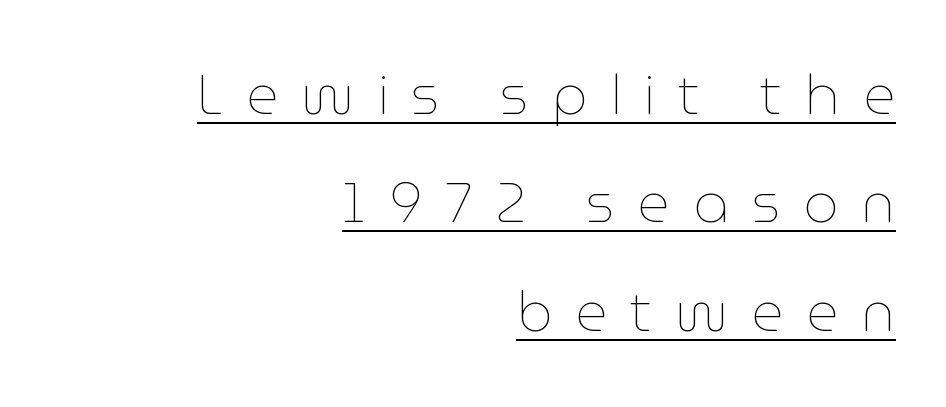
The image shows 55 px thin type, upright; set right-aligned, loose line spacing (1.97x), unusually wide letter spacing (+0.42 em), underlined; low stroke contrast and a medium x-height.
